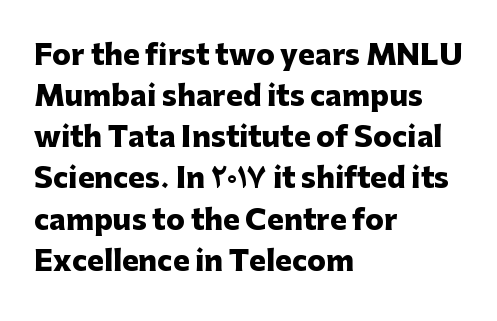
{"serif": "no", "italic": "no", "bold": "yes", "weight": "heavy", "width": "normal", "stroke_contrast": "low", "x_height": "medium", "monospaced": "no", "underline": "no", "align": "left", "line_spacing": "normal", "line_spacing_ratio": 1.47, "letter_spacing": "normal", "letter_spacing_em": 0.0, "glyph_px": 28}
